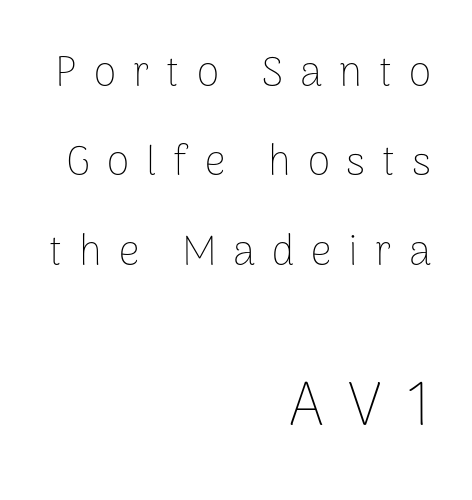
Q: Is the text bold? A: No.
Q: Is the text italic (slanted)? A: No, it is upright.
Q: Is the typeface a serif or a sans-serif typeface? A: Sans-serif.
Q: Is the text underlined? A: No.
Q: How is the paragraph aligned? A: Right-aligned.
Q: Is the spacing between letters normal or unusually wide? A: Unusually wide.
Q: Is the spacing between lines tight, normal or loose? A: Loose.
Q: Which block of text is set in a larger size, the first (top) or the second (bottom)? A: The second (bottom) one.
Q: Width (condensed, normal, or wide)? A: Normal.
Q: Stroke contrast? A: Low.
Q: x-height? A: Medium.
Q: Monospaced? A: No.
